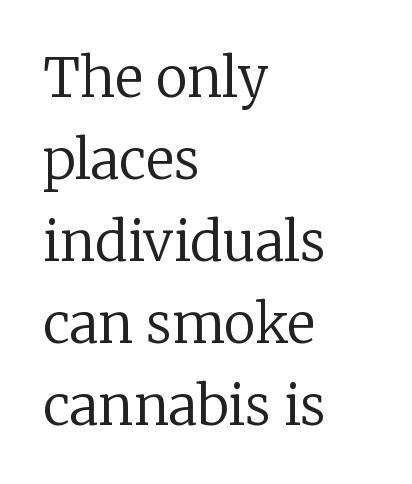
Every stem runs plumb, perpendicular to the baseline. The text was rendered using a seriffed face with decorative stroke endings. Compared with a centered layout, this one pins lines to the left instead. Spacing verdict: proportional, widths tailored to each character. The space between consecutive lines is moderate.
